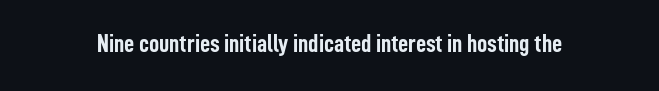
Q: Is the text bold? A: Yes.
Q: Is the text italic (slanted)? A: No, it is upright.
Q: Is the text underlined? A: No.
Q: Is the spacing between letters normal or unusually wide? A: Normal.
